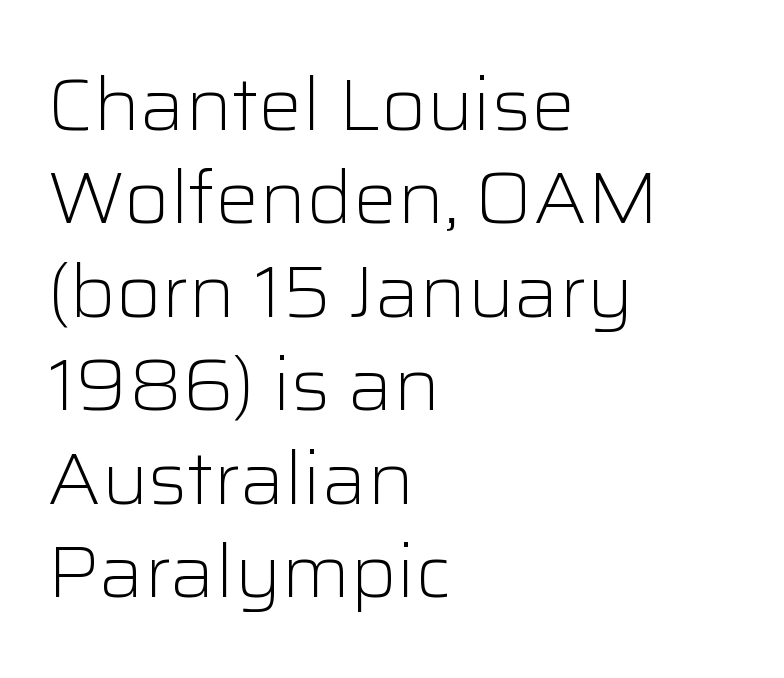
{"serif": "no", "italic": "no", "bold": "no", "weight": "light", "width": "normal", "stroke_contrast": "low", "x_height": "medium", "monospaced": "no", "underline": "no", "align": "left", "line_spacing": "normal", "line_spacing_ratio": 1.28, "letter_spacing": "normal", "letter_spacing_em": 0.0, "glyph_px": 73}
